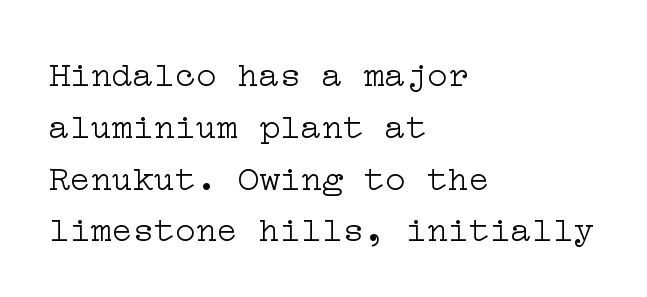
Which margin do the lines hug? The left one — the right edge is uneven. This rendering leaves character spacing at its baseline value. Any mark beneath the type? The region is blank. These glyphs show unthickened strokes, regular width or finer. Compared with typical paragraphs, the rows here are spaced about the same. Each letter's strokes conclude with small projecting serifs.
